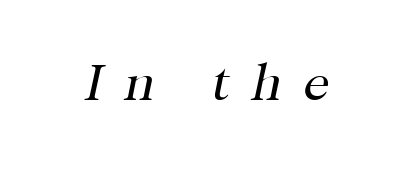
The glyphs are unaccompanied by any horizontal stroke below them. The letters are slanted; this is an italic face. These lines are rendered in a variable-pitch font. Honestly, the letter spacing is so wide it's the main thing you notice. The typeface chosen for these lines features serifs. The letterforms sit at book weight or below.
